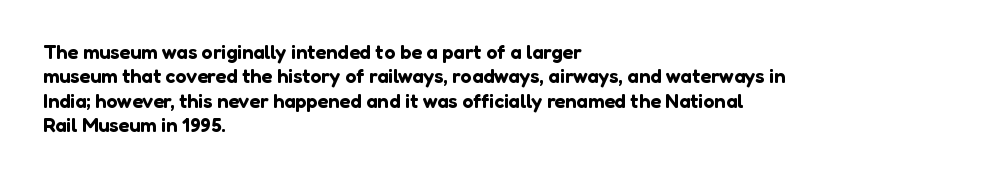
The image shows 20 px text type, upright; set left-aligned, line spacing 1.22x, normal letter spacing, not underlined.
